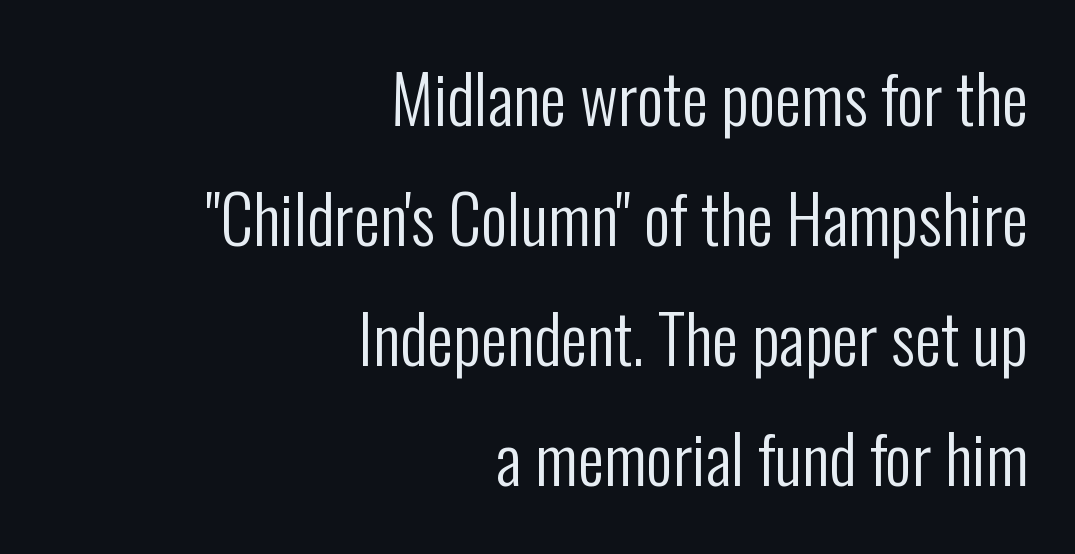
Q: Is the text bold? A: No.
Q: Is the text italic (slanted)? A: No, it is upright.
Q: Is the typeface a serif or a sans-serif typeface? A: Sans-serif.
Q: Is the text underlined? A: No.
Q: How is the paragraph aligned? A: Right-aligned.
Q: Is the spacing between letters normal or unusually wide? A: Normal.
Q: Width (condensed, normal, or wide)? A: Condensed.
Q: Stroke contrast? A: Low.
Q: x-height? A: Medium.
Q: Monospaced? A: No.
